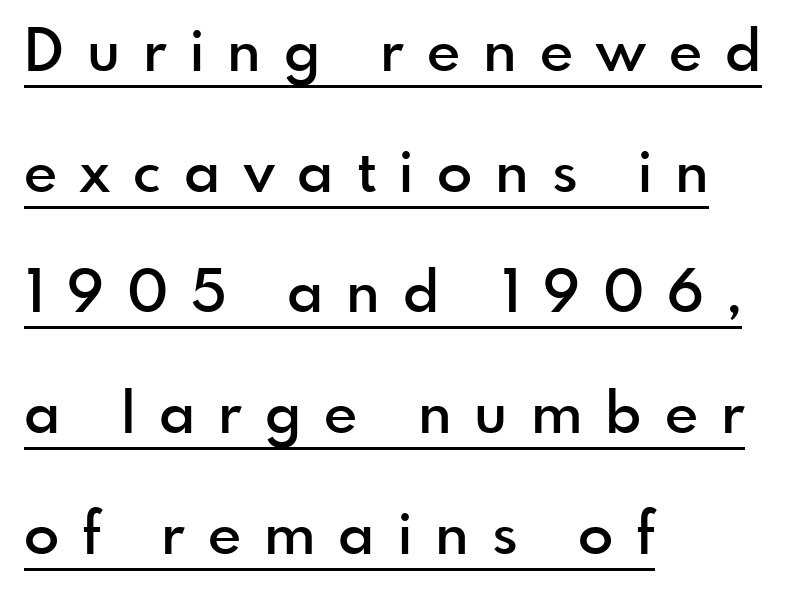
Q: Is the text bold? A: Semi-bold.
Q: Is the text italic (slanted)? A: No, it is upright.
Q: Is the typeface a serif or a sans-serif typeface? A: Sans-serif.
Q: Is the text underlined? A: Yes.
Q: How is the paragraph aligned? A: Left-aligned.
Q: Is the spacing between letters normal or unusually wide? A: Unusually wide.
Q: Is the spacing between lines tight, normal or loose? A: Loose.
Q: Width (condensed, normal, or wide)? A: Normal.
Q: x-height? A: Small.
Q: Monospaced? A: No.
